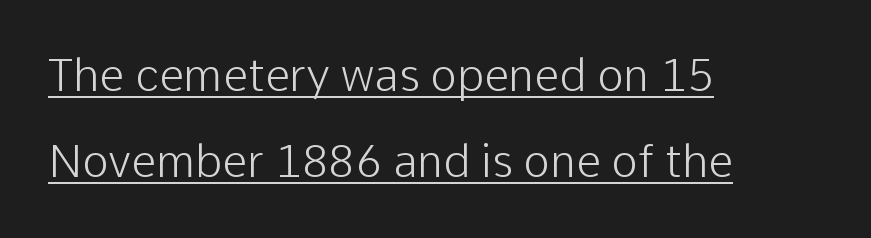
Q: Is the text bold? A: No.
Q: Is the text italic (slanted)? A: No, it is upright.
Q: Is the typeface a serif or a sans-serif typeface? A: Sans-serif.
Q: Is the text underlined? A: Yes.
Q: How is the paragraph aligned? A: Left-aligned.
Q: Is the spacing between letters normal or unusually wide? A: Normal.
Q: Is the spacing between lines tight, normal or loose? A: Loose.
Q: Width (condensed, normal, or wide)? A: Normal.
Q: Stroke contrast? A: Low.
Q: x-height? A: Medium.
Q: Monospaced? A: No.
